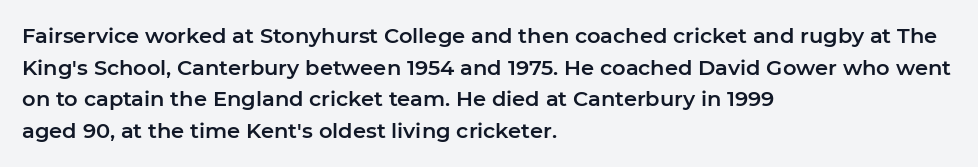
Q: Is the text italic (slanted)? A: No, it is upright.
Q: Is the text underlined? A: No.
Q: How is the paragraph aligned? A: Left-aligned.
Q: Is the spacing between letters normal or unusually wide? A: Normal.
Q: Is the spacing between lines tight, normal or loose? A: Normal.
